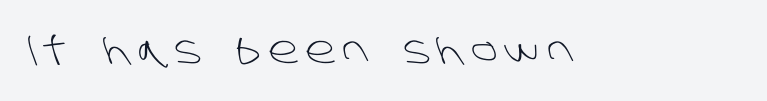
Q: Is the text bold? A: No.
Q: Is the typeface a serif or a sans-serif typeface? A: Sans-serif.
Q: Is the text underlined? A: No.
Q: Is the spacing between letters normal or unusually wide? A: Unusually wide.
Q: Width (condensed, normal, or wide)? A: Normal.
Q: Stroke contrast? A: Low.
Q: x-height? A: Large.
Q: Monospaced? A: No.
